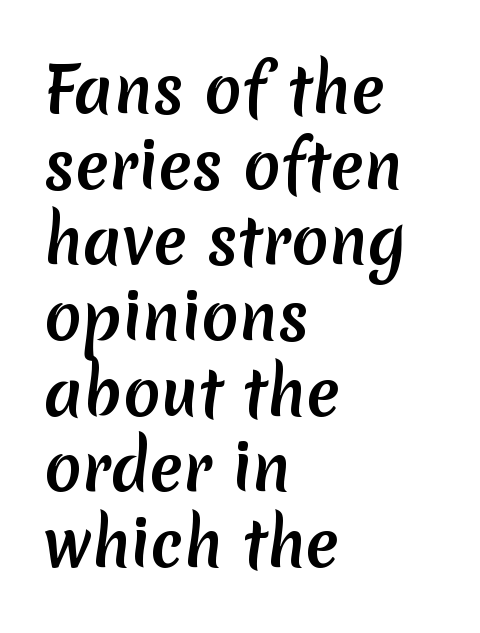
Q: Is the text bold? A: Yes.
Q: Is the typeface a serif or a sans-serif typeface? A: Sans-serif.
Q: Is the text underlined? A: No.
Q: How is the paragraph aligned? A: Left-aligned.
Q: Is the spacing between letters normal or unusually wide? A: Normal.
Q: Width (condensed, normal, or wide)? A: Normal.
Q: Stroke contrast? A: Low.
Q: x-height? A: Medium.
Q: Monospaced? A: No.
